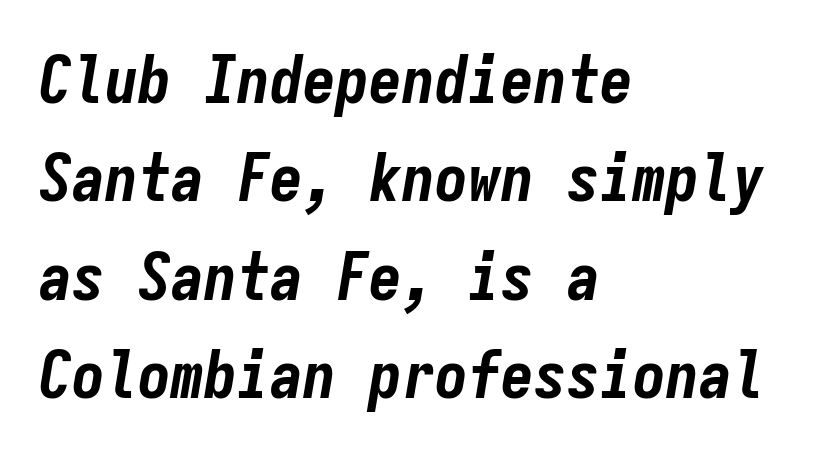
Q: Is the text bold? A: Yes.
Q: Is the text italic (slanted)? A: Yes, it leans right by about 9 degrees.
Q: Is the text underlined? A: No.
Q: How is the paragraph aligned? A: Left-aligned.
Q: Is the spacing between letters normal or unusually wide? A: Normal.
Q: Is the spacing between lines tight, normal or loose? A: Normal.
Q: Width (condensed, normal, or wide)? A: Condensed.
Q: Stroke contrast? A: Low.
Q: x-height? A: Medium.
Q: Monospaced? A: Yes.
